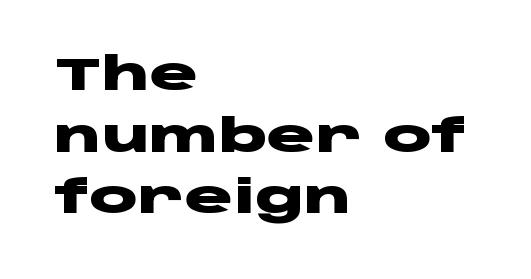
{"serif": "no", "italic": "no", "bold": "yes", "weight": "heavy", "width": "wide", "stroke_contrast": "low", "x_height": "large", "monospaced": "no", "underline": "no", "align": "left", "line_spacing": "normal", "line_spacing_ratio": 1.37, "letter_spacing": "normal", "letter_spacing_em": 0.0, "glyph_px": 45}
